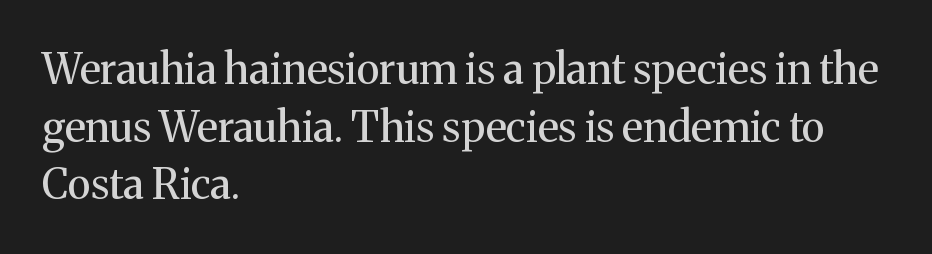
{"serif": "yes", "italic": "no", "bold": "no", "weight": "regular", "width": "normal", "stroke_contrast": "medium", "x_height": "medium", "monospaced": "no", "underline": "no", "align": "left", "line_spacing": "normal", "line_spacing_ratio": 1.37, "letter_spacing": "normal", "letter_spacing_em": 0.0, "glyph_px": 42}
